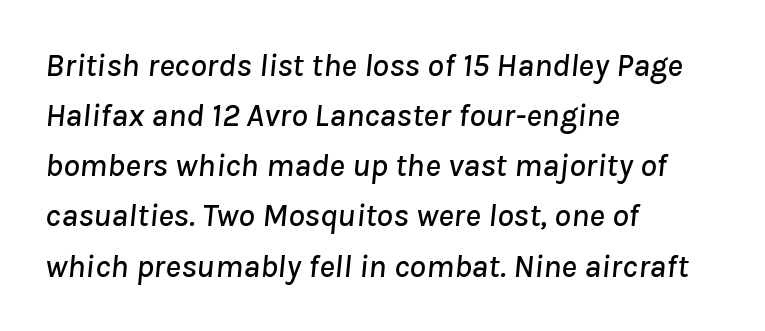
The image shows 33 px text type, italic (leaning right); set left-aligned, normal line spacing (1.52x), normal letter spacing, not underlined; low stroke contrast and a medium x-height.
